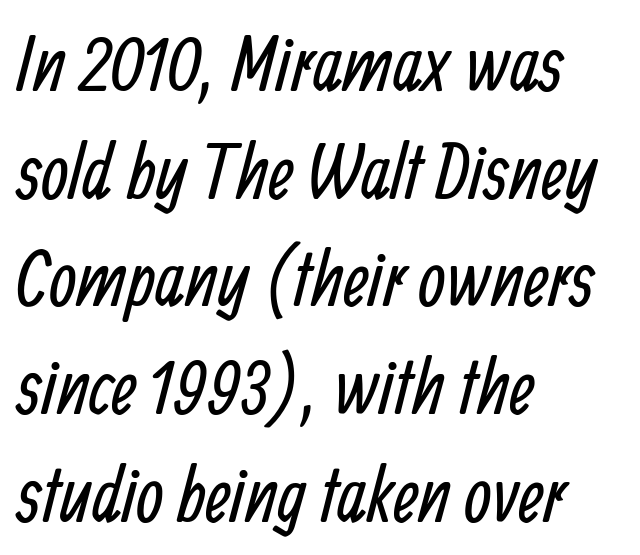
{"serif": "no", "bold": "no", "weight": "regular", "width": "condensed", "stroke_contrast": "low", "x_height": "medium", "monospaced": "no", "underline": "no", "align": "left", "line_spacing": "normal", "line_spacing_ratio": 1.38, "letter_spacing": "normal", "letter_spacing_em": 0.0, "glyph_px": 78}
